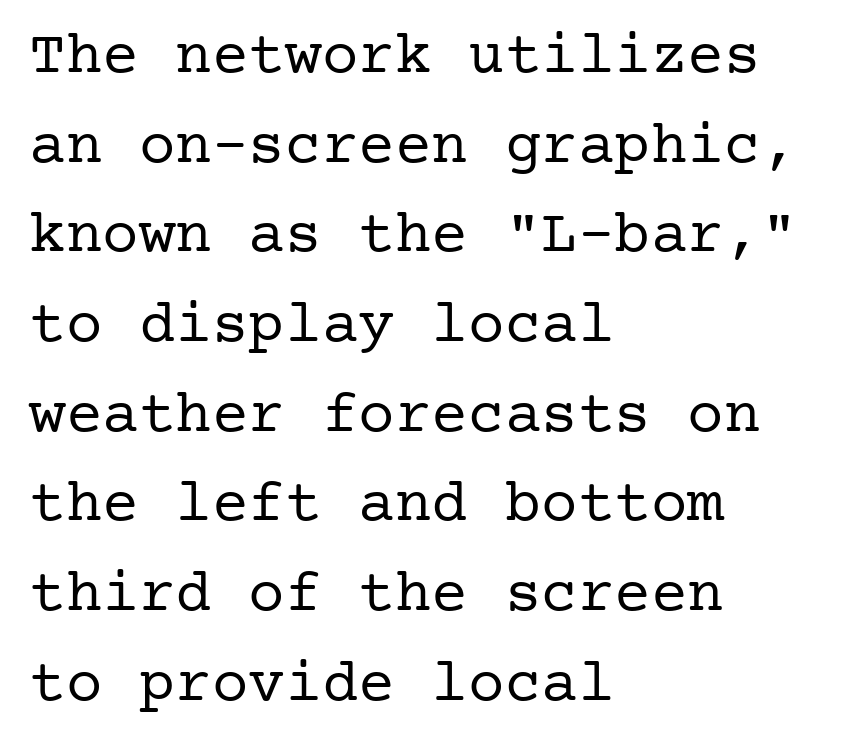
Q: Is the text bold? A: No.
Q: Is the text italic (slanted)? A: No, it is upright.
Q: Is the typeface a serif or a sans-serif typeface? A: Serif.
Q: Is the text underlined? A: No.
Q: How is the paragraph aligned? A: Left-aligned.
Q: Is the spacing between letters normal or unusually wide? A: Normal.
Q: Is the spacing between lines tight, normal or loose? A: Normal.
Q: Width (condensed, normal, or wide)? A: Normal.
Q: Stroke contrast? A: Low.
Q: x-height? A: Medium.
